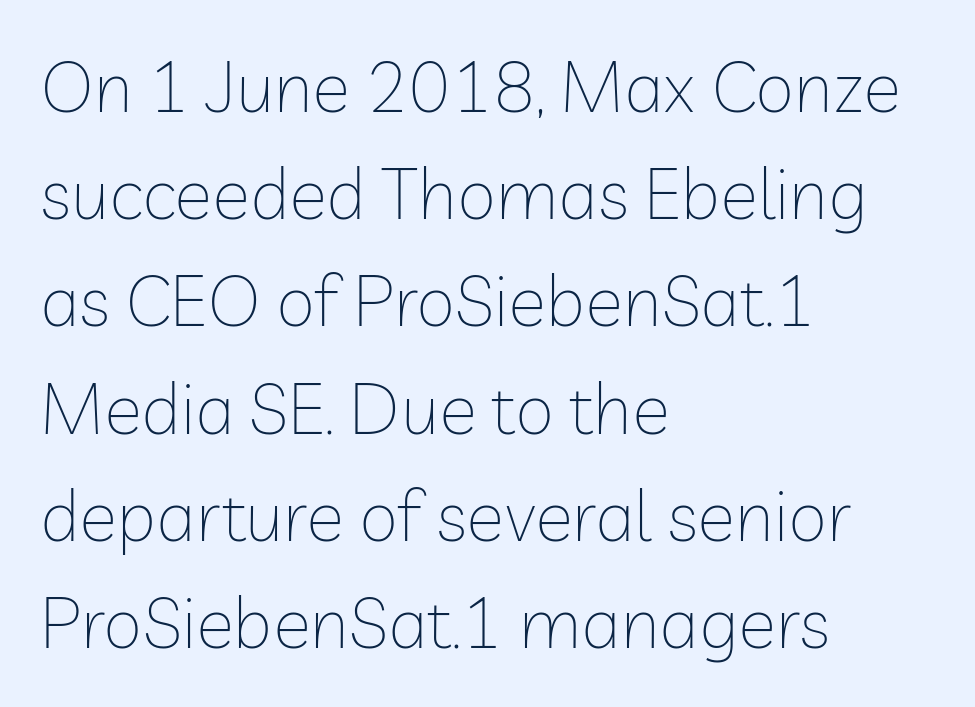
{"serif": "no", "italic": "no", "bold": "no", "weight": "thin", "width": "normal", "stroke_contrast": "low", "x_height": "medium", "monospaced": "no", "underline": "no", "align": "left", "line_spacing": "normal", "line_spacing_ratio": 1.51, "letter_spacing": "normal", "letter_spacing_em": 0.0, "glyph_px": 71}
